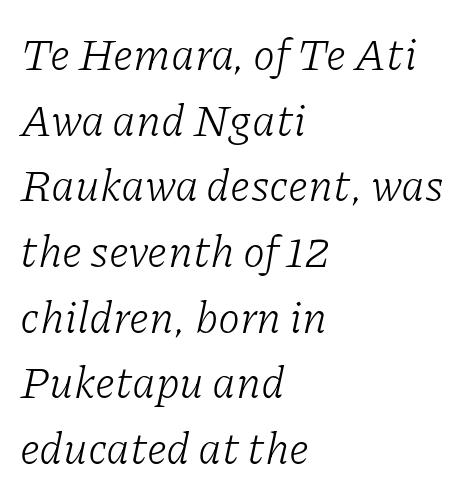
The image shows 45 px light serif type, italic (leaning right); set left-aligned, normal line spacing (1.46x), normal letter spacing, not underlined; low stroke contrast and a medium x-height.
